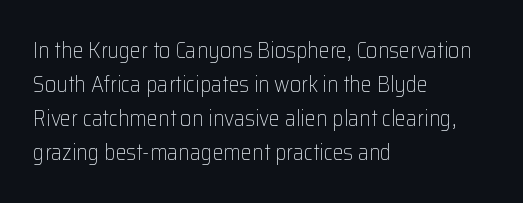
Q: Is the text bold? A: No.
Q: Is the text italic (slanted)? A: No, it is upright.
Q: Is the text underlined? A: No.
Q: How is the paragraph aligned? A: Left-aligned.
Q: Is the spacing between letters normal or unusually wide? A: Normal.
Q: Is the spacing between lines tight, normal or loose? A: Normal.
